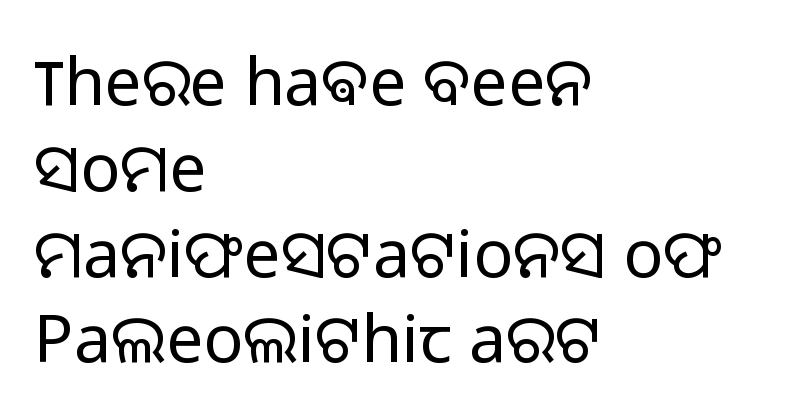
The image shows 66 px light sans-serif type, upright; set left-aligned, normal line spacing (1.3x), normal letter spacing, not underlined; low stroke contrast and a medium x-height.
